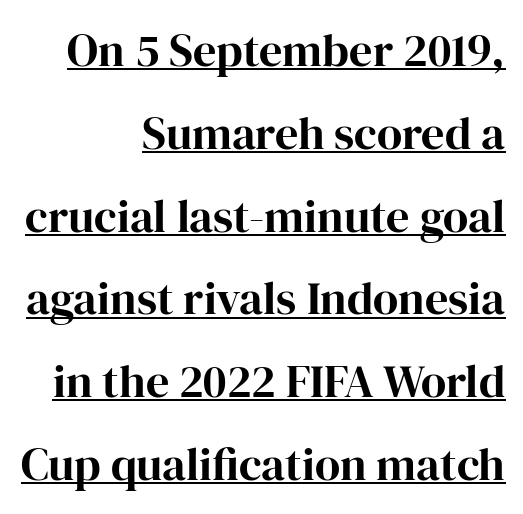
The image shows 46 px bold serif type, upright; set right-aligned, line spacing 1.8x, normal letter spacing, underlined; high stroke contrast and a medium x-height.
